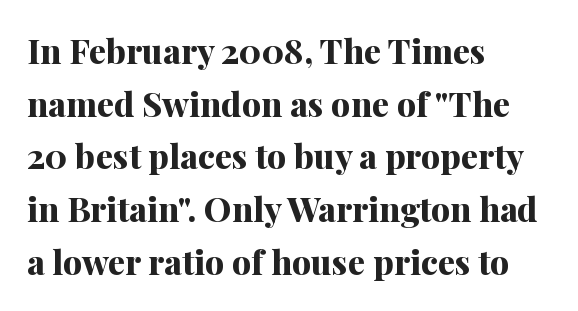
{"serif": "yes", "italic": "no", "bold": "yes", "weight": "bold", "width": "normal", "stroke_contrast": "medium", "x_height": "medium", "monospaced": "no", "underline": "no", "align": "left", "line_spacing": "normal", "line_spacing_ratio": 1.55, "letter_spacing": "normal", "letter_spacing_em": 0.0, "glyph_px": 34}
